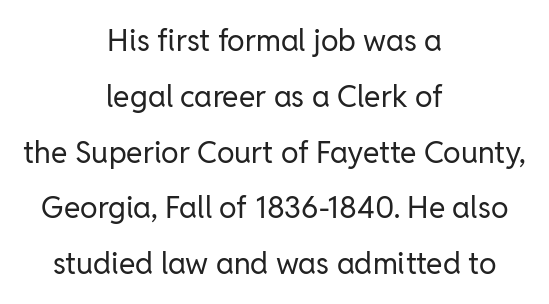
Q: Is the text bold? A: No.
Q: Is the text italic (slanted)? A: No, it is upright.
Q: Is the typeface a serif or a sans-serif typeface? A: Sans-serif.
Q: Is the text underlined? A: No.
Q: How is the paragraph aligned? A: Centered.
Q: Is the spacing between letters normal or unusually wide? A: Normal.
Q: Width (condensed, normal, or wide)? A: Normal.
Q: Stroke contrast? A: Low.
Q: x-height? A: Medium.
Q: Monospaced? A: No.
